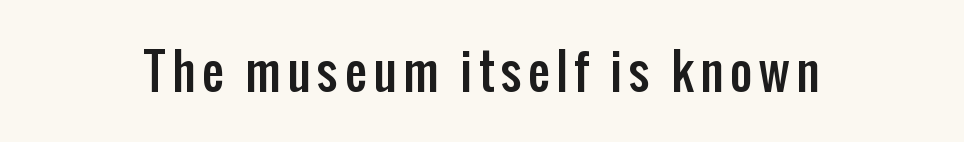
{"serif": "no", "italic": "no", "width": "condensed", "stroke_contrast": "low", "x_height": "medium", "monospaced": "no", "underline": "no", "glyph_px": 49}
